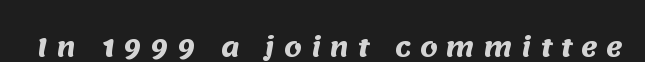
Glance below the letters and you will spot only blank space. Students, note that the glyphs here are deliberately spaced far apart. Strokes here are thick enough to call this a true bold.
